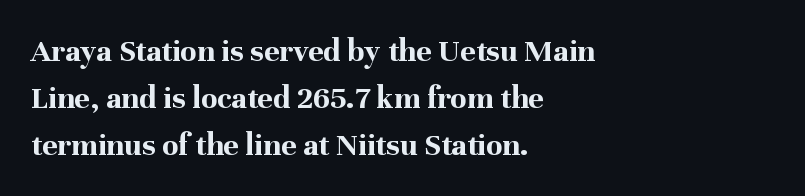
{"serif": "yes", "italic": "no", "bold": "yes", "weight": "bold", "width": "normal", "stroke_contrast": "medium", "x_height": "medium", "monospaced": "no", "underline": "no", "align": "left", "line_spacing": "normal", "line_spacing_ratio": 1.43, "letter_spacing": "normal", "letter_spacing_em": 0.0, "glyph_px": 33}
